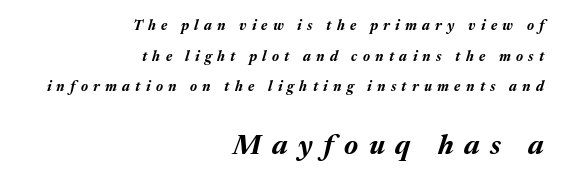
As a designer I'd log this as weight 700, bold. The face used here is rendered with a markedly widened letterfit. Honestly, the rows look like they've been pulled way apart. Reading top to bottom, the characters get bigger at the block break.
